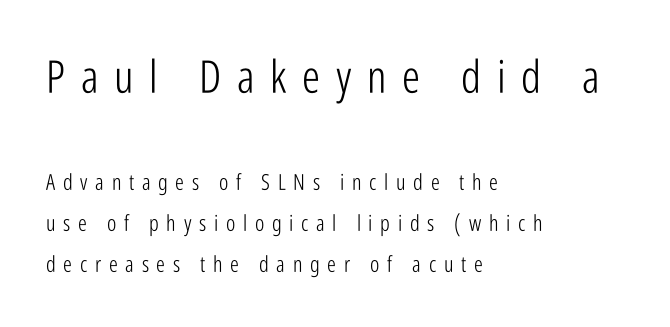
Q: Is the text bold? A: No.
Q: Is the text italic (slanted)? A: No, it is upright.
Q: Is the typeface a serif or a sans-serif typeface? A: Sans-serif.
Q: Is the text underlined? A: No.
Q: How is the paragraph aligned? A: Left-aligned.
Q: Is the spacing between letters normal or unusually wide? A: Unusually wide.
Q: Which block of text is set in a larger size, the first (top) or the second (bottom)? A: The first (top) one.
Q: Width (condensed, normal, or wide)? A: Condensed.
Q: Stroke contrast? A: Low.
Q: x-height? A: Medium.
Q: Monospaced? A: No.
